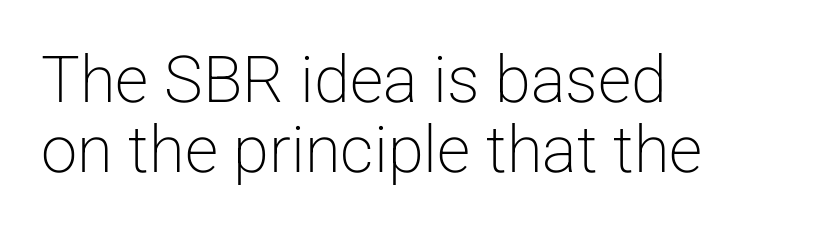
Q: Is the text bold? A: No.
Q: Is the text italic (slanted)? A: No, it is upright.
Q: Is the typeface a serif or a sans-serif typeface? A: Sans-serif.
Q: Is the text underlined? A: No.
Q: How is the paragraph aligned? A: Left-aligned.
Q: Is the spacing between letters normal or unusually wide? A: Normal.
Q: Is the spacing between lines tight, normal or loose? A: Tight.
Q: Width (condensed, normal, or wide)? A: Normal.
Q: Stroke contrast? A: Low.
Q: x-height? A: Medium.
Q: Monospaced? A: No.
